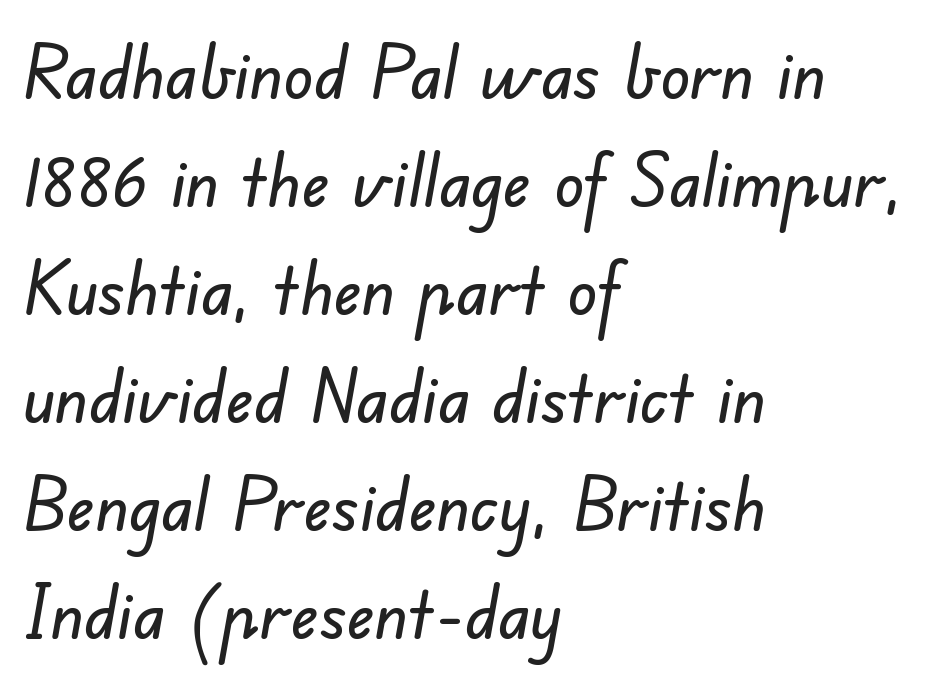
Compared with a centered layout, this one pins lines to the left instead. Just letters on the line, the space beneath them empty. Type style note: lacks serifs. The line-height multiplier appears to be the usual default.
